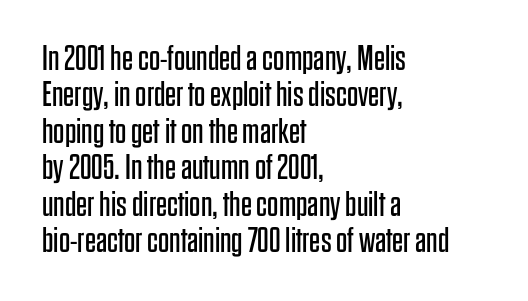
Vertical spacing — tight. These lines are composed in type without serifs. A typesetter would call this proportional, since set widths differ per character. The characters are drawn with everyday or finer stroke widths. The axis of the letterforms is exactly vertical. Words float on clear page, feet unadorned.
